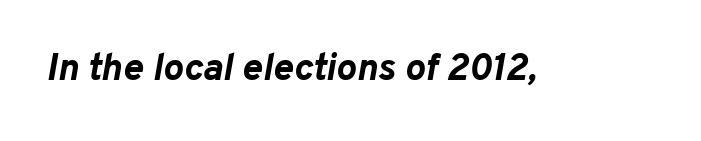
Lines of text with bare space underneath. This sample has the flowing, uneven cadence of proportional lettering. Rendered with sloped, italic letterforms. The passage shown has conventional tracking throughout.
